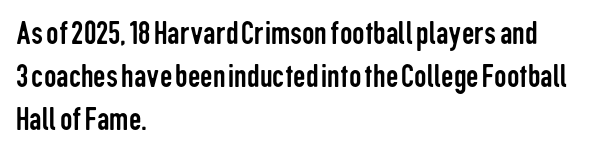
Underline: absent. Here the designer chose a conventional face with non-uniform glyph widths. The paragraph has a hard left edge and a soft right edge. Compared with typical body copy, the letter spacing here is the same.
